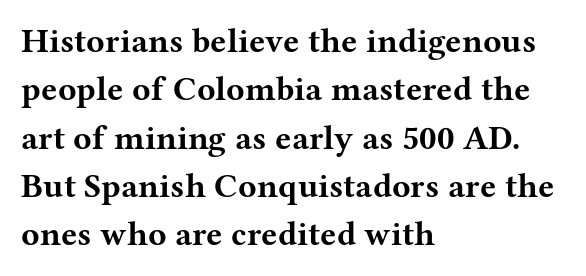
The image shows 34 px bold, wide serif type, upright; set left-aligned, normal line spacing (1.42x), normal letter spacing, not underlined; medium stroke contrast and a medium x-height.
